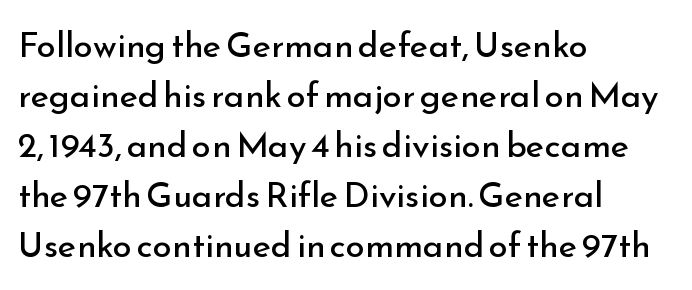
The image shows 35 px regular-weight sans-serif type, upright; set left-aligned, normal line spacing (1.43x), normal letter spacing, not underlined; low stroke contrast and a small x-height.
